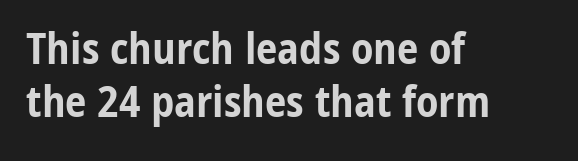
Pretty heavy lettering here — definitely bold. Is there any slant? The stems are plumb. A student would call this left alignment; a typographer would say flush left, rag right. Here the glyphs are tracked normally, forming tight word shapes. Descenders hang freely into open space.
